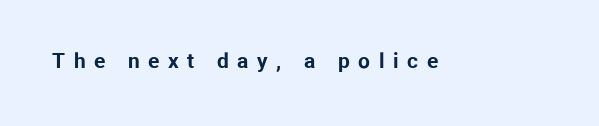
The image shows 21 px bold type, upright; set unusually wide letter spacing (+0.41 em), not underlined.
